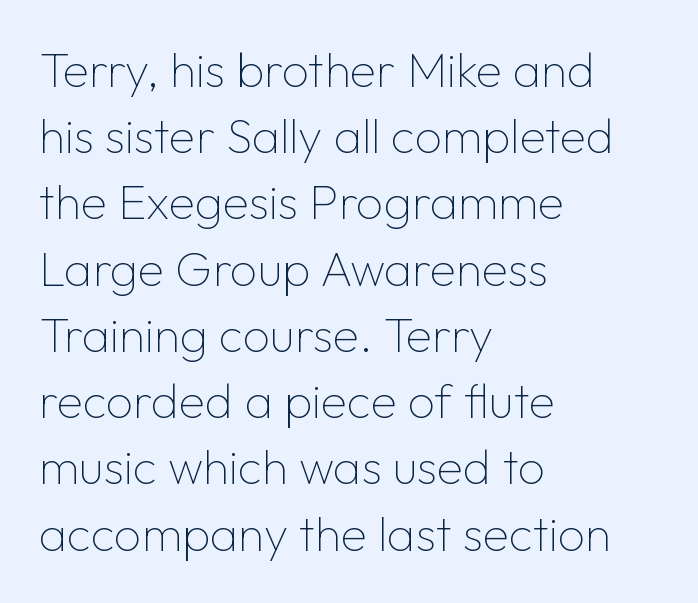
The letters sit at their default tracking, neither squeezed nor spread. Each letter's strokes conclude bluntly, with no projecting serifs. Vertical stems look standard width or narrower in stroke. Do the characters align in a grid? No, the font is proportional.
